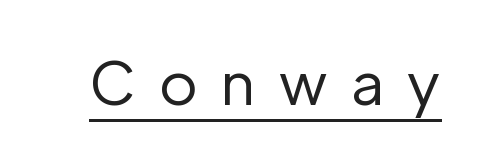
Is this a fixed-width face? No — the glyphs have proportional, varying widths. The strokes are not fattened; the text isn't bold. The rendering uses the underline text-decoration. Do the letters lean? They stand straight.
